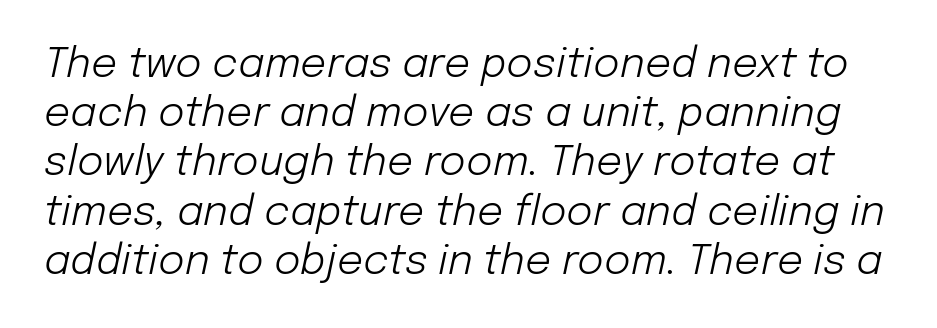
The image shows 41 px light type, italic (leaning right); set line spacing 1.2x, normal letter spacing, not underlined; low stroke contrast and a medium x-height.
